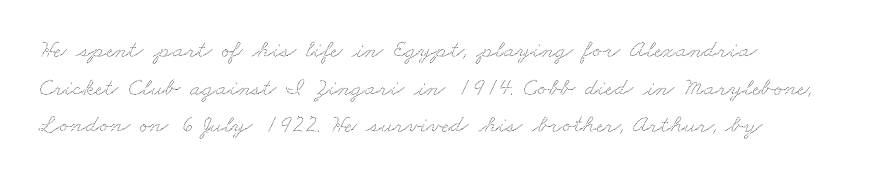
{"underline": "no", "line_spacing": "normal", "line_spacing_ratio": 1.51, "letter_spacing": "normal", "letter_spacing_em": 0.0, "glyph_px": 25}
